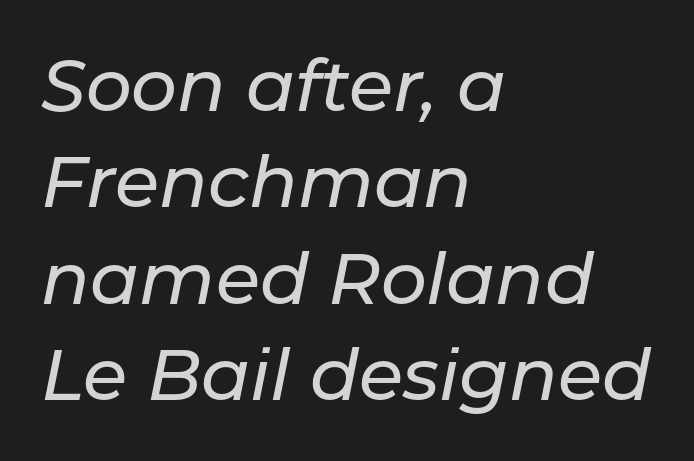
Q: Is the text italic (slanted)? A: Yes, it leans right by about 11 degrees.
Q: Is the text underlined? A: No.
Q: How is the paragraph aligned? A: Left-aligned.
Q: Is the spacing between letters normal or unusually wide? A: Normal.
Q: Is the spacing between lines tight, normal or loose? A: Normal.
Q: Width (condensed, normal, or wide)? A: Normal.
Q: Stroke contrast? A: Low.
Q: x-height? A: Medium.
Q: Monospaced? A: No.
